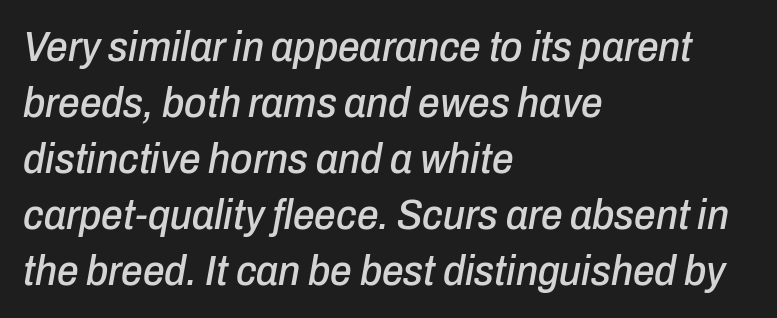
The face used here is rendered with its standard letterfit. These lines are set flush left with a ragged right edge. Spacing verdict: proportional, widths tailored to each character. This block has exactly the height ordinary leading produces. Characters are canted at an angle relative to the baseline's perpendicular.
